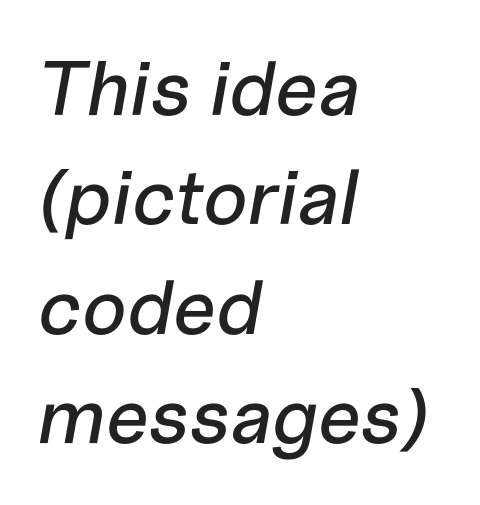
The image shows 77 px text type, italic (leaning right); set left-aligned, normal line spacing (1.42x), normal letter spacing, not underlined; low stroke contrast and a medium x-height.
